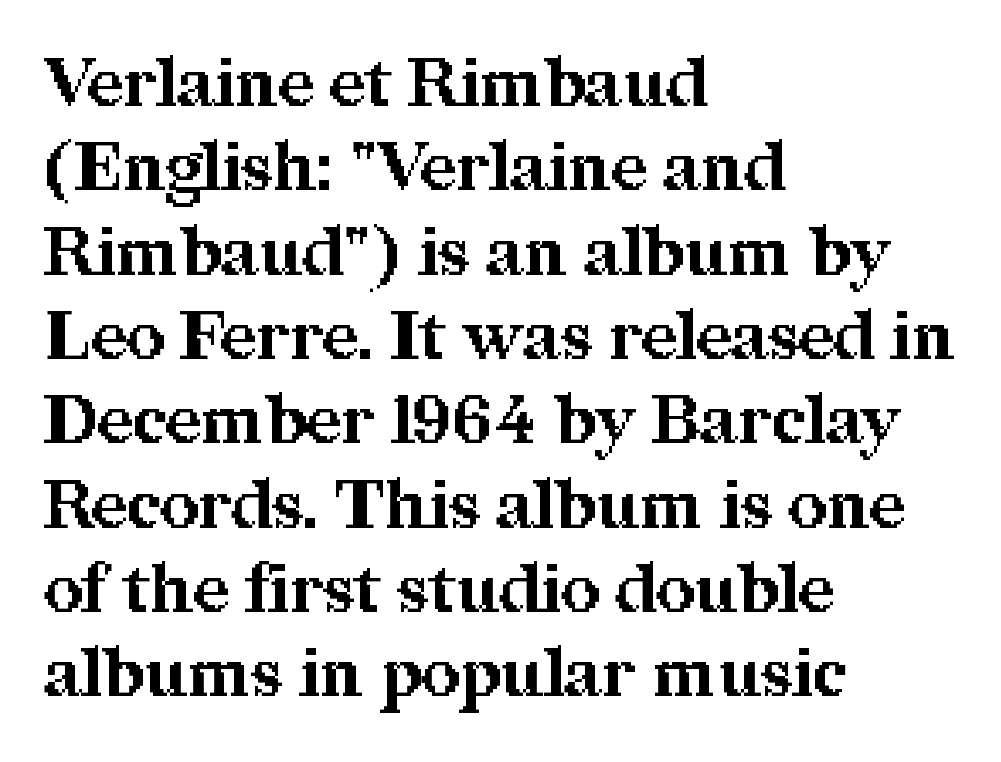
Tracking value appears to be zero — textbook default spacing. These lines are set flush left with a ragged right edge. The baseline area is clear. Varying glyph widths throughout — classic text-font behaviour. Strong, thick strokes mark this as bold type.
